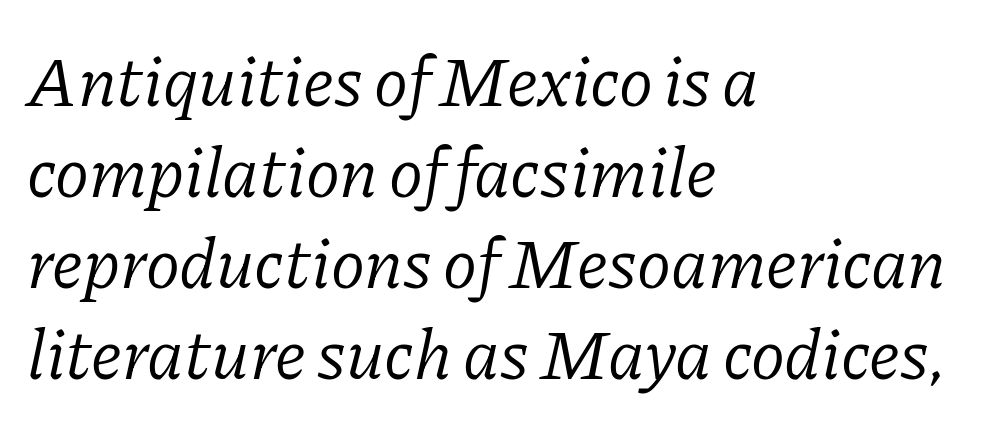
The lines are quadded left. Varying glyph widths throughout — classic text-font behaviour. The designer left line spacing at the default. Regarding serifs, this sample has them.
